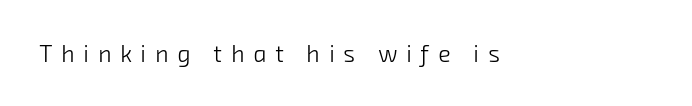
{"bold": "no", "underline": "no", "align": "left", "letter_spacing": "wide", "letter_spacing_em": 0.39, "glyph_px": 23}
